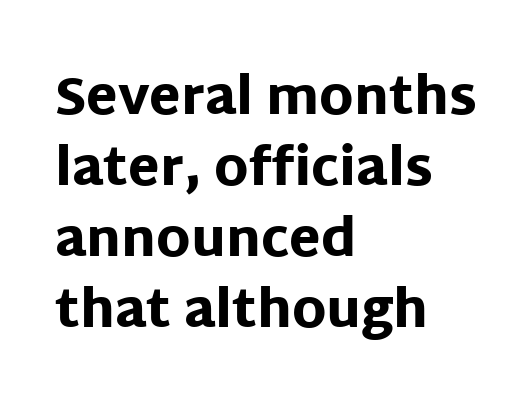
The image shows 51 px heavy sans-serif type, upright; set left-aligned, normal line spacing (1.39x), normal letter spacing, not underlined; low stroke contrast and a large x-height.
